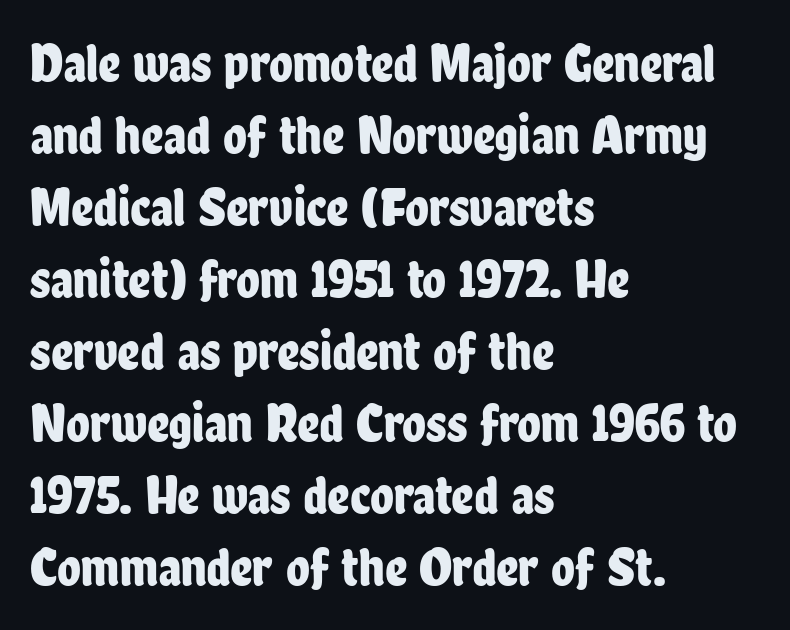
The passage shown has conventional tracking throughout. Upright lettering throughout. Character widths vary here, with narrow letters taking less room than wide ones. How would I describe the line gaps? Plain and ordinary. The rendering anchors every line to the left-hand side. Bare-footed words on every line.
